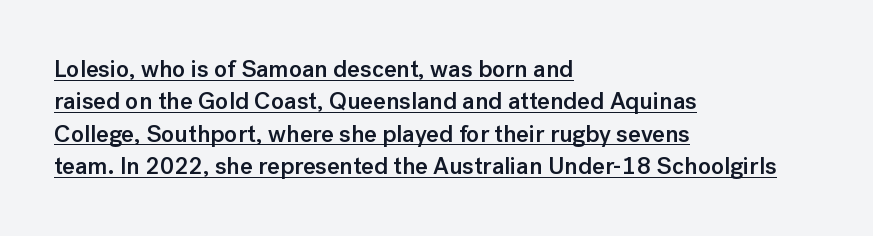
{"italic": "no", "bold": "semi", "underline": "yes", "align": "left", "line_spacing": "normal", "line_spacing_ratio": 1.35, "letter_spacing": "normal", "letter_spacing_em": 0.0, "glyph_px": 24}
